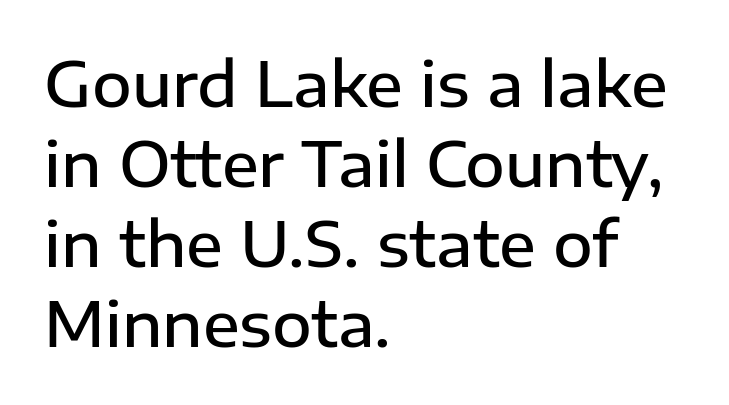
Q: Is the text bold? A: Semi-bold.
Q: Is the text italic (slanted)? A: No, it is upright.
Q: Is the typeface a serif or a sans-serif typeface? A: Sans-serif.
Q: Is the text underlined? A: No.
Q: How is the paragraph aligned? A: Left-aligned.
Q: Is the spacing between letters normal or unusually wide? A: Normal.
Q: Is the spacing between lines tight, normal or loose? A: Normal.
Q: Width (condensed, normal, or wide)? A: Normal.
Q: Stroke contrast? A: Low.
Q: x-height? A: Medium.
Q: Monospaced? A: No.
